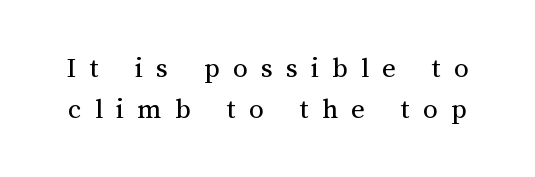
The image shows 29 px regular-weight type, upright; set normal line spacing (1.41x), unusually wide letter spacing (+0.46 em), not underlined; medium stroke contrast and a medium x-height.
